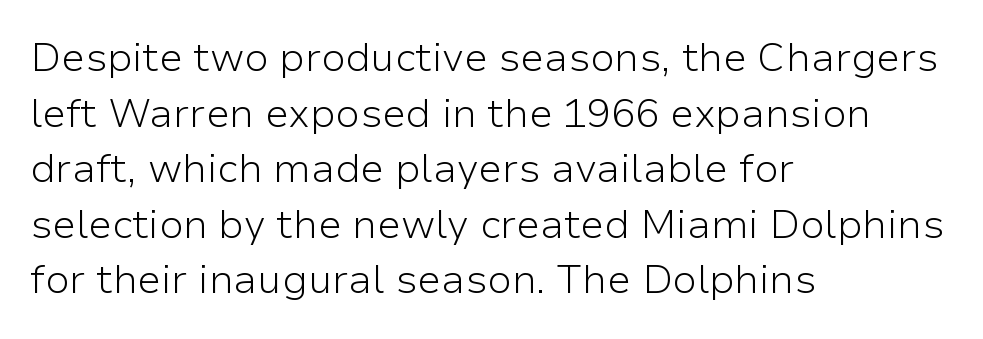
The image shows 40 px light sans-serif type, upright; set left-aligned, normal line spacing (1.39x), normal letter spacing, not underlined; low stroke contrast and a medium x-height.
